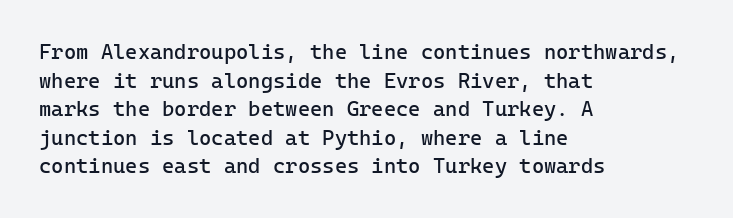
The image shows 21 px text type, upright; set left-aligned, normal line spacing (1.36x), normal letter spacing, not underlined.
